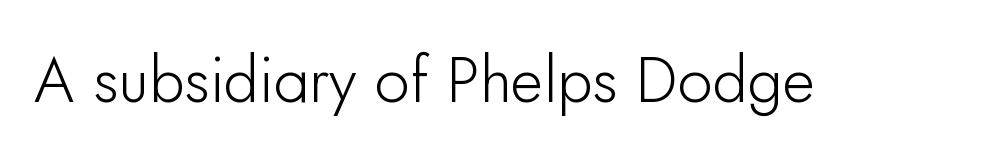
The image shows 63 px sans-serif type, upright; set normal letter spacing, not underlined; low stroke contrast and a small x-height.
